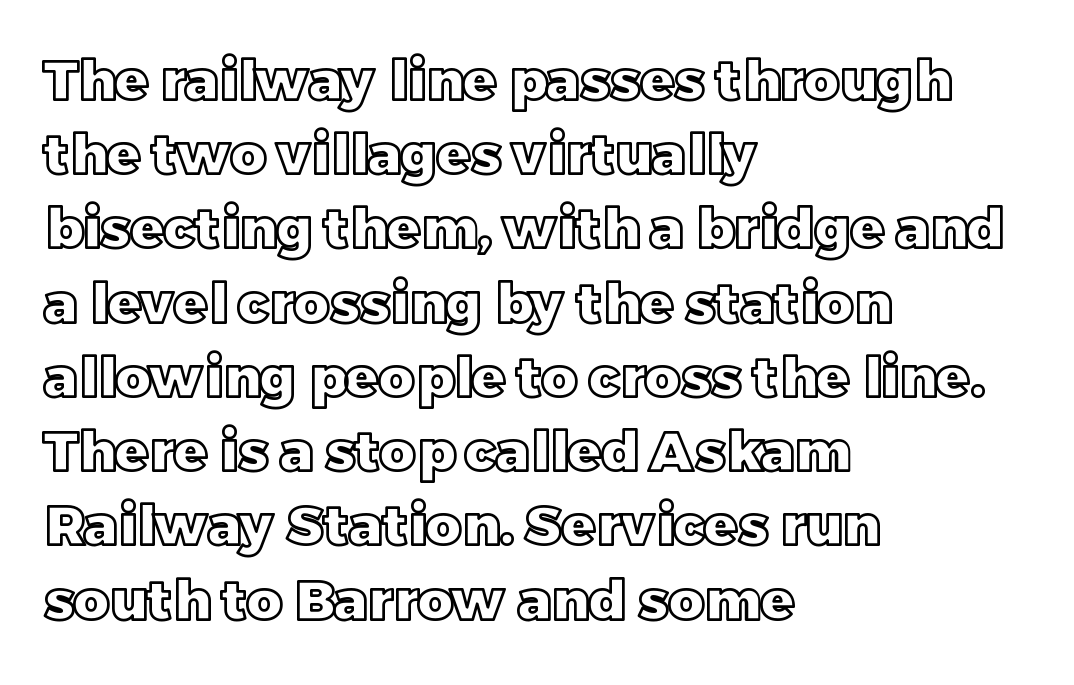
The line-height multiplier appears to be the usual default. The space beneath each line is pristine and unruled. This sample uses an upright cut, with every glyph sitting square on the baseline. Notice how the passage keeps a crisp vertical edge on the left only. Each word holds together tightly as a unit, with standard inter-letter gaps.
